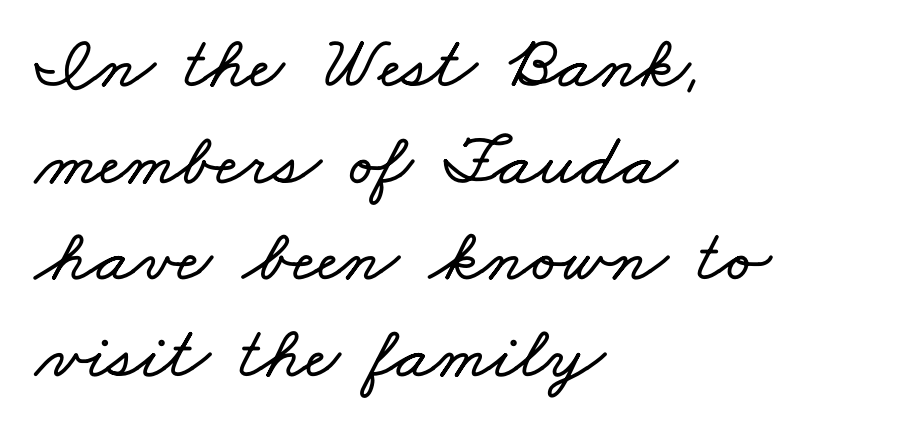
{"width": "wide", "stroke_contrast": "low", "x_height": "small", "monospaced": "no", "underline": "no", "align": "left", "line_spacing": "normal", "line_spacing_ratio": 1.29, "letter_spacing": "normal", "letter_spacing_em": 0.0, "glyph_px": 75}
